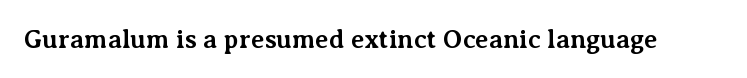
{"italic": "no", "bold": "yes", "underline": "no", "letter_spacing": "normal", "letter_spacing_em": 0.0, "glyph_px": 26}
